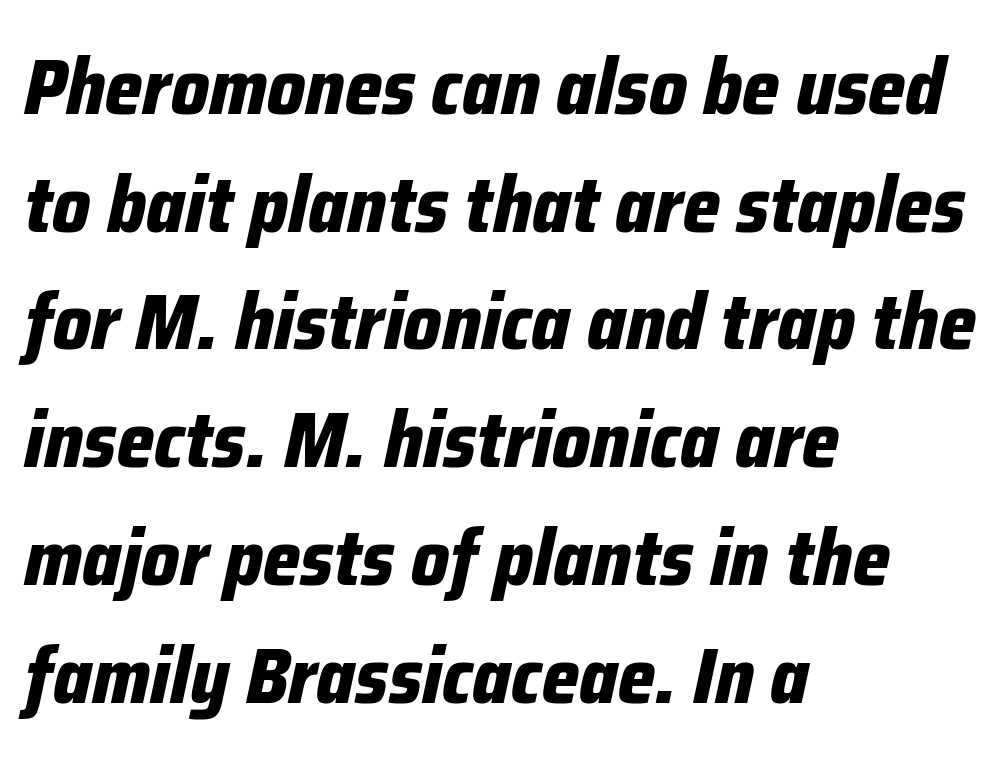
Q: Is the text bold? A: Yes.
Q: Is the text italic (slanted)? A: Yes, it leans right by about 12 degrees.
Q: Is the text underlined? A: No.
Q: How is the paragraph aligned? A: Left-aligned.
Q: Is the spacing between letters normal or unusually wide? A: Normal.
Q: Is the spacing between lines tight, normal or loose? A: Normal.
Q: Width (condensed, normal, or wide)? A: Condensed.
Q: Stroke contrast? A: Low.
Q: x-height? A: Medium.
Q: Monospaced? A: No.
